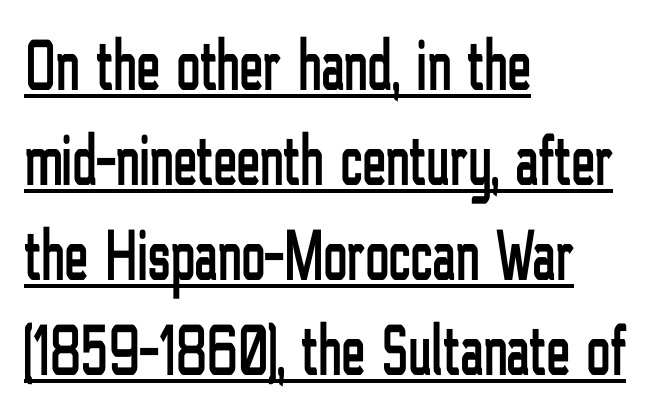
{"serif": "no", "italic": "no", "width": "condensed", "stroke_contrast": "low", "x_height": "medium", "monospaced": "no", "underline": "yes", "align": "left", "line_spacing": "normal", "line_spacing_ratio": 1.32, "letter_spacing": "normal", "letter_spacing_em": 0.0, "glyph_px": 72}
